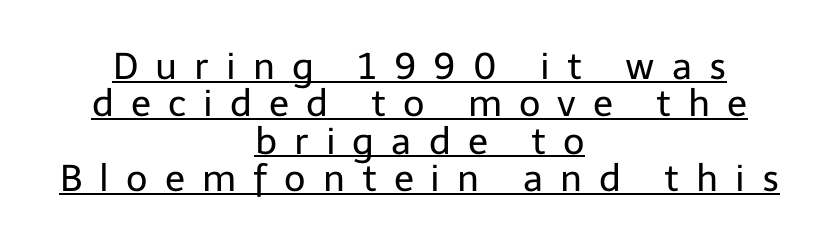
The image shows 37 px regular-weight sans-serif type, upright; set centered, tight line spacing (1.01x), unusually wide letter spacing (+0.46 em), underlined; low stroke contrast and a medium x-height.
